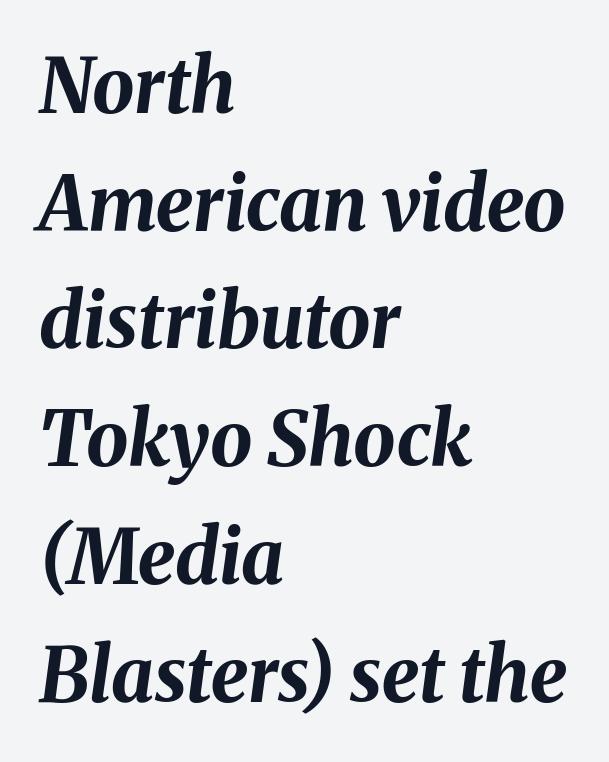
The image shows 75 px bold type, italic (leaning right); set left-aligned, normal line spacing (1.57x), normal letter spacing, not underlined; medium stroke contrast and a medium x-height.
